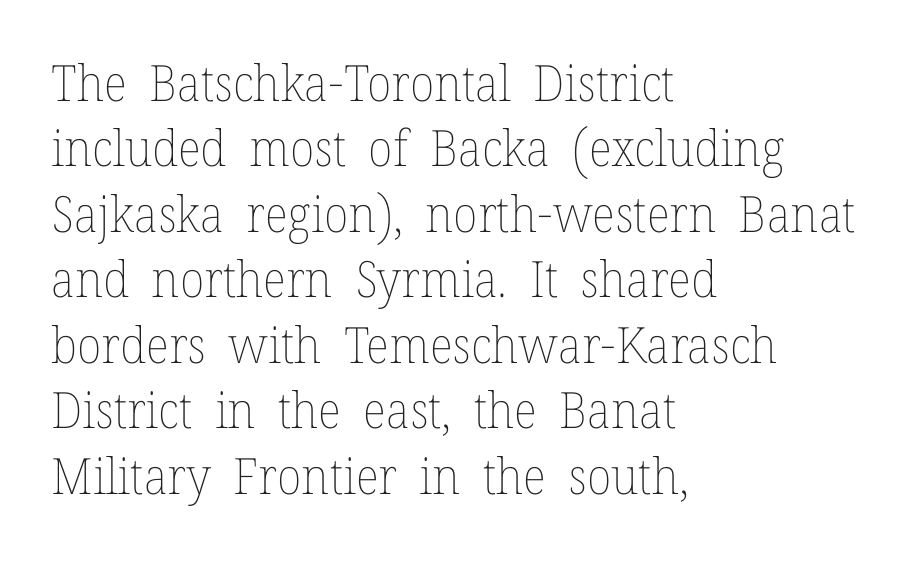
{"italic": "no", "bold": "no", "weight": "thin", "width": "normal", "stroke_contrast": "low", "x_height": "medium", "monospaced": "no", "underline": "no", "align": "left", "line_spacing": "normal", "line_spacing_ratio": 1.31, "letter_spacing": "normal", "letter_spacing_em": 0.0, "glyph_px": 50}
